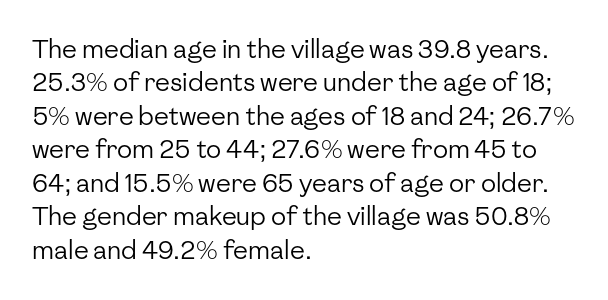
Q: Is the text bold? A: No.
Q: Is the text italic (slanted)? A: No, it is upright.
Q: Is the text underlined? A: No.
Q: How is the paragraph aligned? A: Left-aligned.
Q: Is the spacing between letters normal or unusually wide? A: Normal.
Q: Is the spacing between lines tight, normal or loose? A: Normal.
